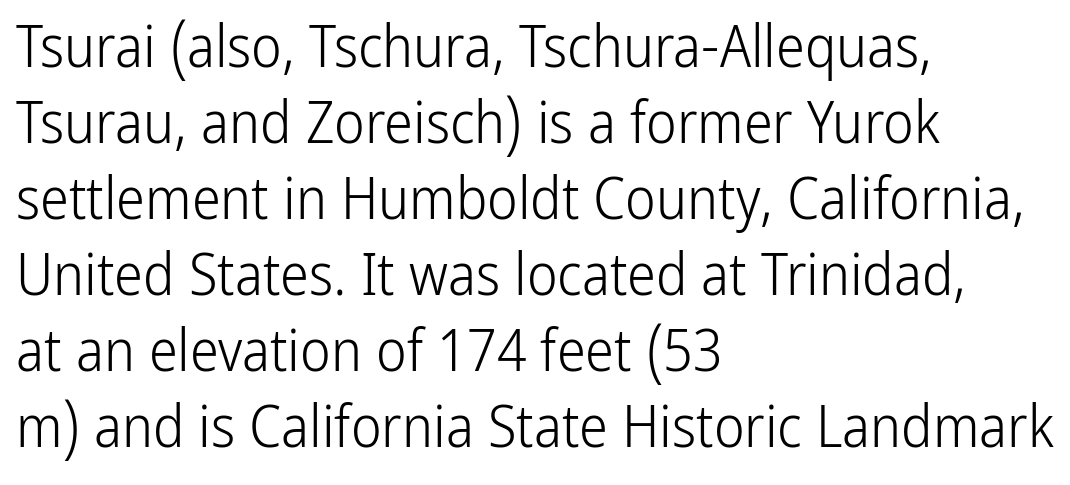
Q: Is the text bold? A: No.
Q: Is the text italic (slanted)? A: No, it is upright.
Q: Is the typeface a serif or a sans-serif typeface? A: Sans-serif.
Q: Is the text underlined? A: No.
Q: How is the paragraph aligned? A: Left-aligned.
Q: Is the spacing between letters normal or unusually wide? A: Normal.
Q: Is the spacing between lines tight, normal or loose? A: Normal.
Q: Width (condensed, normal, or wide)? A: Condensed.
Q: Stroke contrast? A: Low.
Q: x-height? A: Medium.
Q: Monospaced? A: No.
